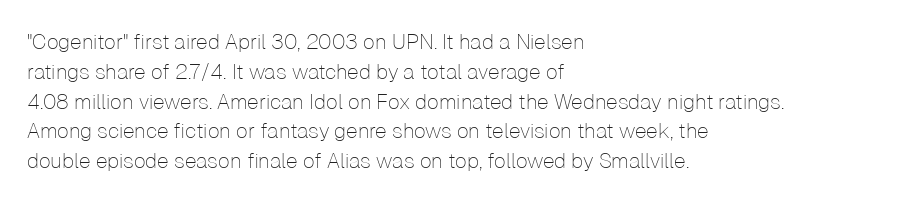
{"italic": "no", "bold": "no", "underline": "no", "align": "left", "line_spacing": "normal", "line_spacing_ratio": 1.42, "letter_spacing": "normal", "letter_spacing_em": 0.0, "glyph_px": 21}
